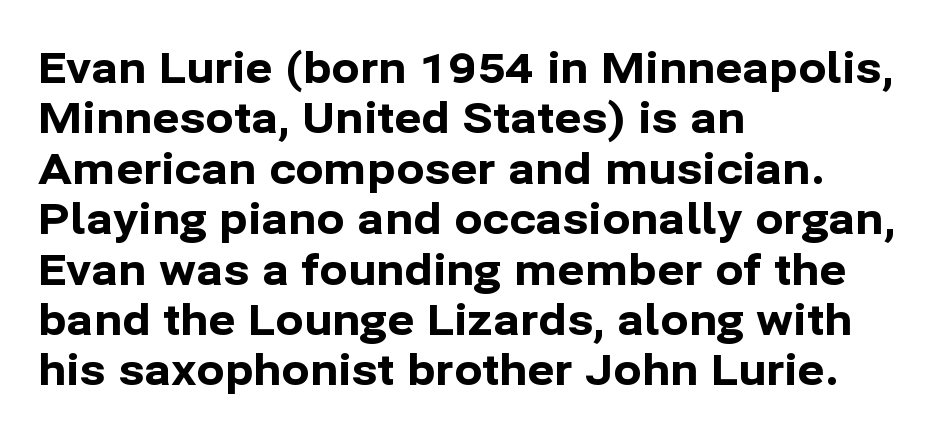
Q: Is the text bold? A: Yes.
Q: Is the text italic (slanted)? A: No, it is upright.
Q: Is the typeface a serif or a sans-serif typeface? A: Sans-serif.
Q: Is the text underlined? A: No.
Q: How is the paragraph aligned? A: Left-aligned.
Q: Is the spacing between letters normal or unusually wide? A: Normal.
Q: Width (condensed, normal, or wide)? A: Normal.
Q: Stroke contrast? A: Low.
Q: x-height? A: Medium.
Q: Monospaced? A: No.
